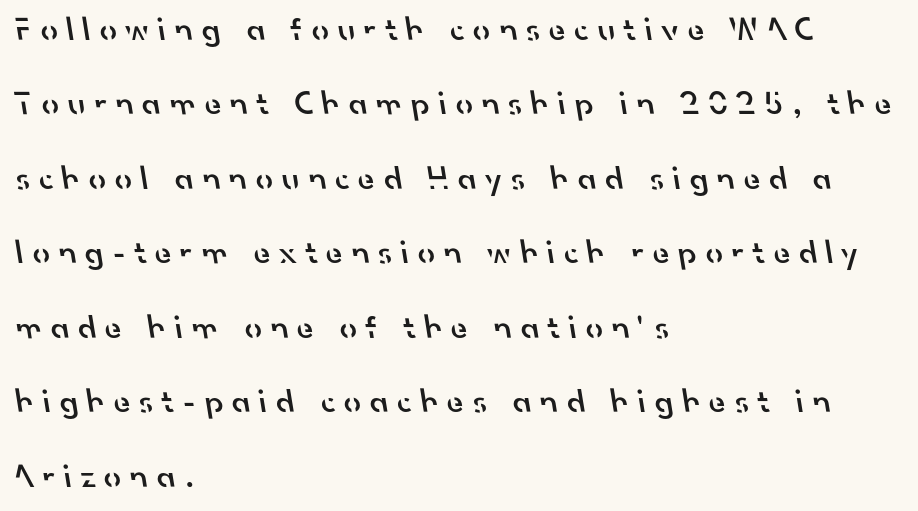
The typesetter chose a ragged-right arrangement here. Honestly, the rows look like they've been pulled way apart. A typesetter would call this proportional, since set widths differ per character. To sum up the face: it is a sans, with no serifs.
